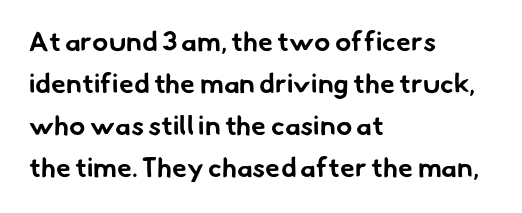
Is the letter spacing exaggerated? No — it looks like the ordinary default. Typesetter's note: full bold, strokes at maximum text heaviness. Leftover space on each line is placed entirely after the last word. The passage shown stacks its lines at a standard gap. Bare-footed words on every line.
